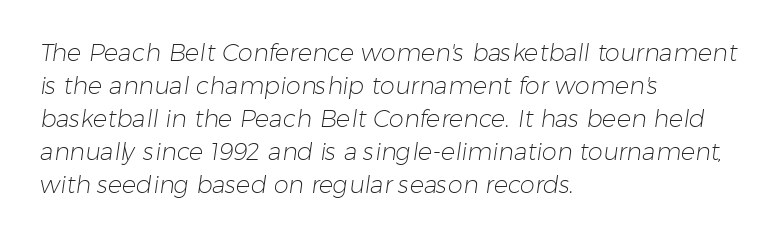
Type without underlining. Successive baselines arrive at the customary interval. The typesetting does not lean heavy: it is not bold. The text block is weighted toward the left margin, trailing off unevenly rightward. The horizontal fit of the characters is conventional and even.
